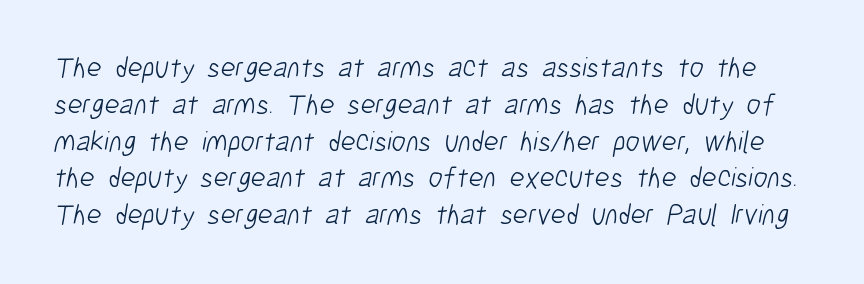
The image shows 29 px light, condensed sans-serif type; set normal line spacing (1.27x), normal letter spacing, not underlined; low stroke contrast and a medium x-height.
